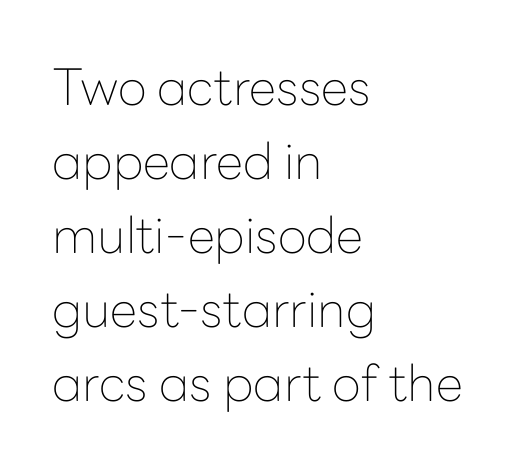
{"serif": "no", "italic": "no", "bold": "no", "weight": "thin", "width": "normal", "stroke_contrast": "low", "x_height": "medium", "monospaced": "no", "underline": "no", "align": "left", "line_spacing": "normal", "line_spacing_ratio": 1.48, "letter_spacing": "normal", "letter_spacing_em": 0.0, "glyph_px": 50}
